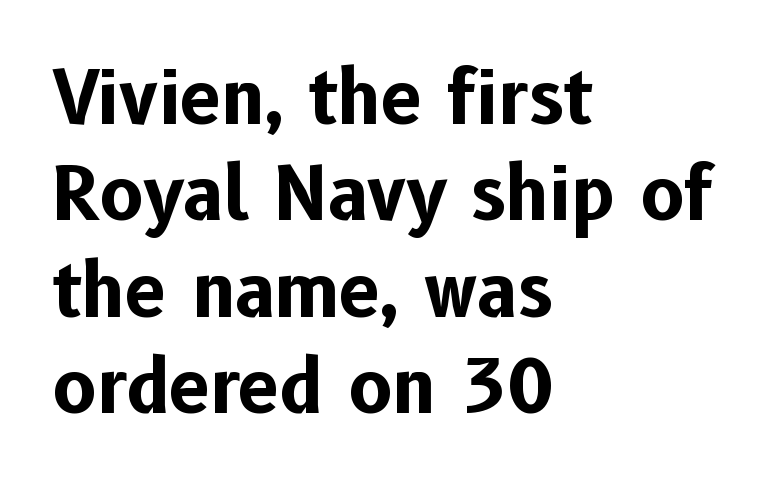
The image shows 73 px bold sans-serif type, upright; set left-aligned, normal line spacing (1.32x), normal letter spacing, not underlined; low stroke contrast and a medium x-height.
